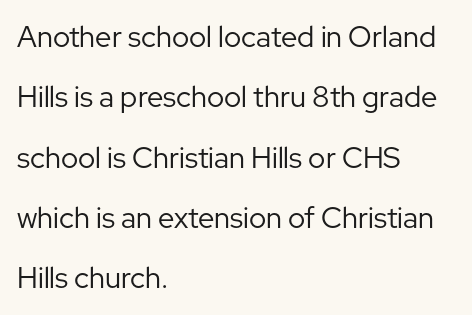
{"serif": "no", "italic": "no", "bold": "no", "weight": "regular", "width": "normal", "stroke_contrast": "low", "x_height": "medium", "monospaced": "no", "underline": "no", "align": "left", "line_spacing": "loose", "line_spacing_ratio": 2.08, "letter_spacing": "normal", "letter_spacing_em": 0.0, "glyph_px": 29}
